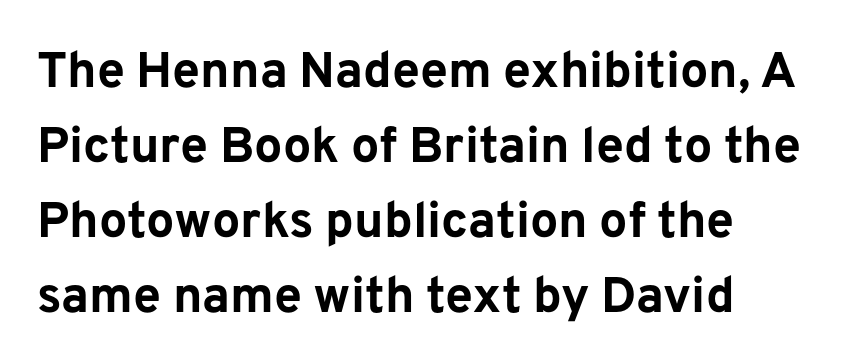
Q: Is the text bold? A: Yes.
Q: Is the text italic (slanted)? A: No, it is upright.
Q: Is the typeface a serif or a sans-serif typeface? A: Sans-serif.
Q: Is the text underlined? A: No.
Q: How is the paragraph aligned? A: Left-aligned.
Q: Is the spacing between letters normal or unusually wide? A: Normal.
Q: Is the spacing between lines tight, normal or loose? A: Normal.
Q: Width (condensed, normal, or wide)? A: Normal.
Q: Stroke contrast? A: Low.
Q: x-height? A: Medium.
Q: Monospaced? A: No.
